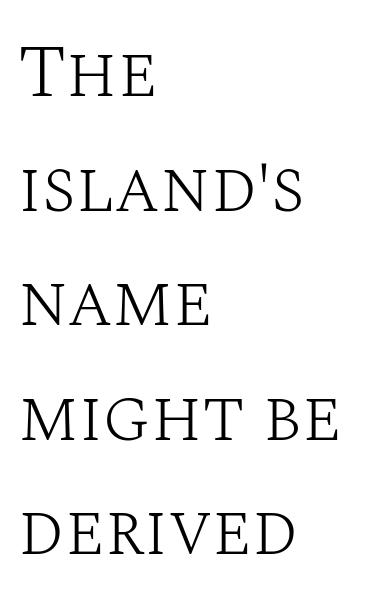
{"serif": "yes", "italic": "no", "bold": "no", "weight": "light", "width": "normal", "stroke_contrast": "medium", "x_height": "large", "monospaced": "no", "underline": "no", "align": "left", "line_spacing": "normal", "line_spacing_ratio": 1.57, "letter_spacing": "normal", "letter_spacing_em": 0.0, "glyph_px": 73}
